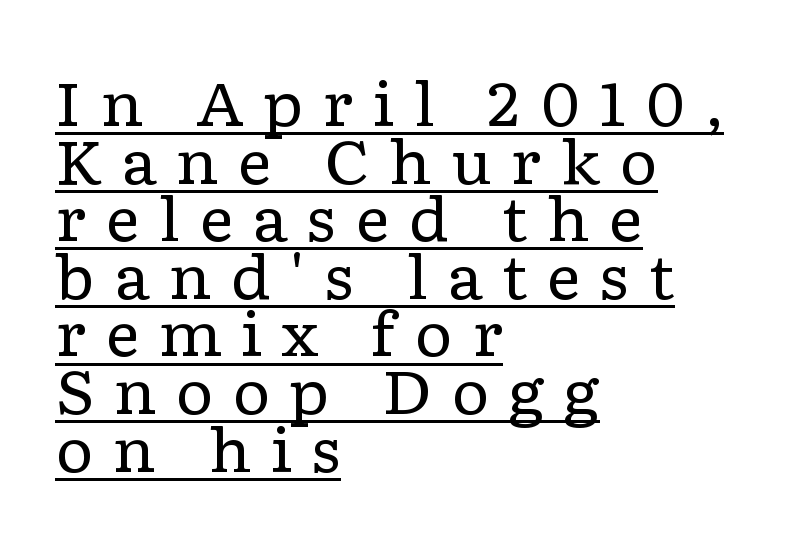
{"serif": "yes", "italic": "no", "bold": "no", "weight": "regular", "width": "wide", "stroke_contrast": "low", "x_height": "medium", "monospaced": "no", "underline": "yes", "align": "left", "line_spacing": "tight", "line_spacing_ratio": 0.96, "letter_spacing": "wide", "letter_spacing_em": 0.31, "glyph_px": 60}
